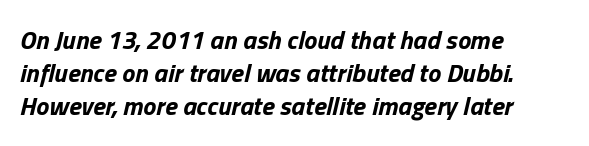
{"italic": "yes", "lean": "right", "slant_degrees": 13, "bold": "yes", "underline": "no", "align": "left", "line_spacing": "normal", "line_spacing_ratio": 1.27, "letter_spacing": "normal", "letter_spacing_em": 0.0, "glyph_px": 26}
